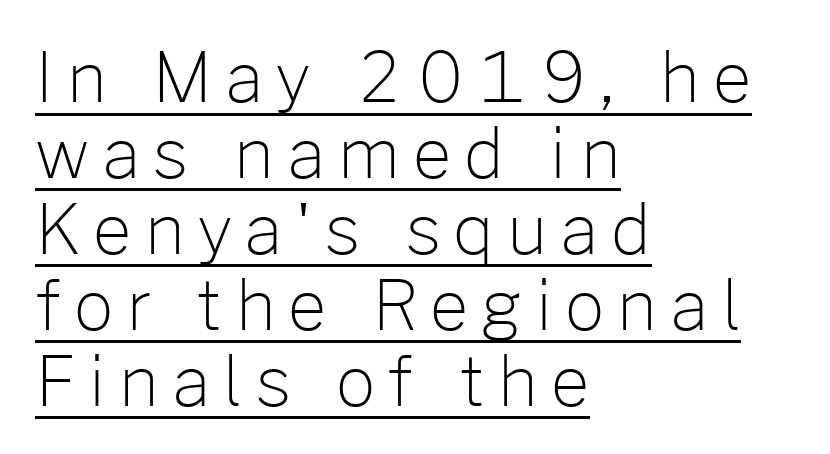
{"serif": "no", "italic": "no", "bold": "no", "weight": "light", "width": "normal", "stroke_contrast": "low", "x_height": "medium", "monospaced": "no", "underline": "yes", "align": "left", "line_spacing": "tight", "line_spacing_ratio": 1.1, "glyph_px": 69}
